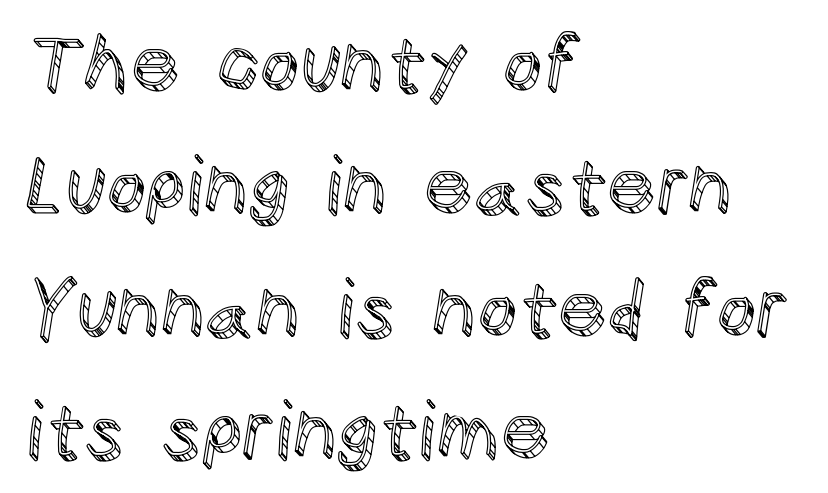
The image shows 78 px text type; set left-aligned, normal line spacing (1.57x), normal letter spacing, not underlined; a large x-height.
